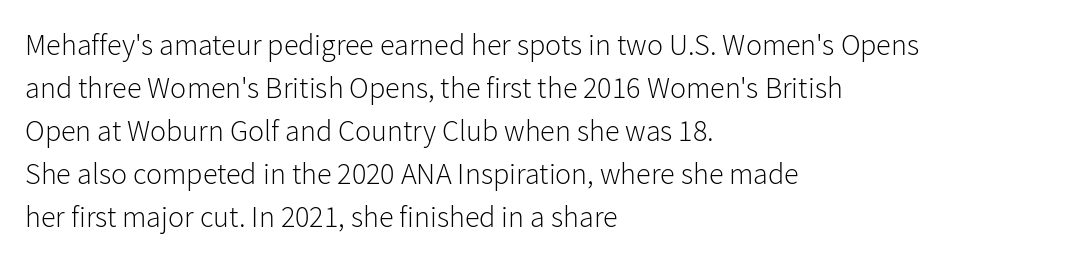
Q: Is the text bold? A: No.
Q: Is the text italic (slanted)? A: No, it is upright.
Q: Is the typeface a serif or a sans-serif typeface? A: Sans-serif.
Q: Is the text underlined? A: No.
Q: How is the paragraph aligned? A: Left-aligned.
Q: Is the spacing between letters normal or unusually wide? A: Normal.
Q: Is the spacing between lines tight, normal or loose? A: Normal.
Q: Width (condensed, normal, or wide)? A: Normal.
Q: Stroke contrast? A: Low.
Q: x-height? A: Medium.
Q: Monospaced? A: No.
